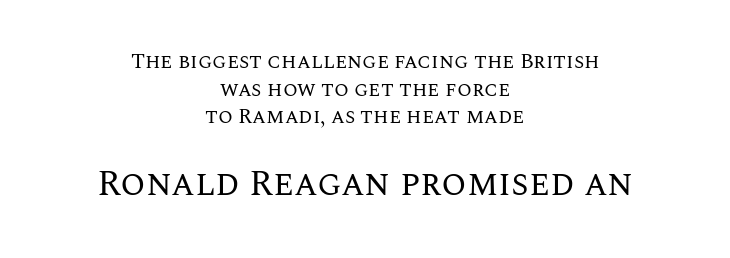
Glyph-to-glyph distance matches everyday printed text. The weight tops out at a normal text grade. The area under the type is left untouched. Does the bottom block carry the larger type? Yes, it does. These lines stack symmetrically, like a column narrowing and widening about its center.
